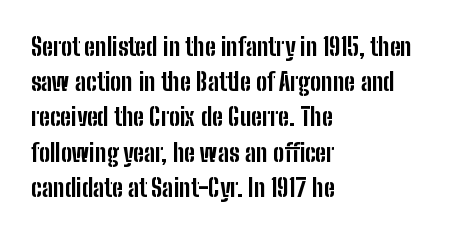
The image shows 25 px bold type, upright; set left-aligned, normal line spacing (1.41x), normal letter spacing, not underlined.
